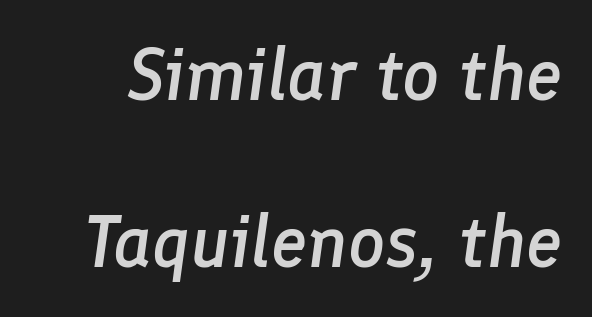
{"italic": "yes", "lean": "right", "slant_degrees": 8, "bold": "semi", "weight": "semibold", "width": "normal", "stroke_contrast": "low", "x_height": "medium", "monospaced": "no", "underline": "no", "line_spacing": "loose", "line_spacing_ratio": 2.29, "letter_spacing": "normal", "letter_spacing_em": 0.0, "glyph_px": 73}
